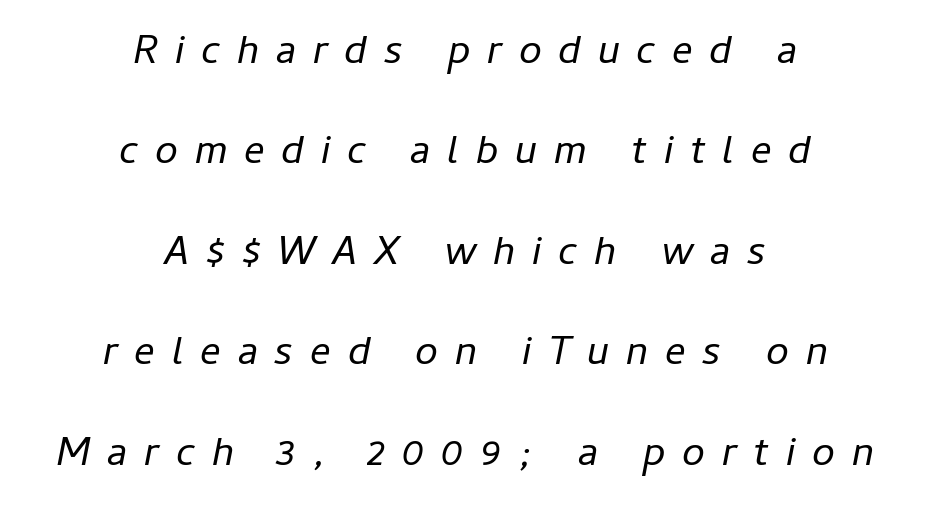
{"italic": "yes", "lean": "right", "slant_degrees": 11, "bold": "no", "weight": "regular", "width": "normal", "stroke_contrast": "low", "x_height": "medium", "monospaced": "no", "underline": "no", "align": "center", "line_spacing": "loose", "line_spacing_ratio": 2.45, "letter_spacing": "wide", "letter_spacing_em": 0.41, "glyph_px": 41}
